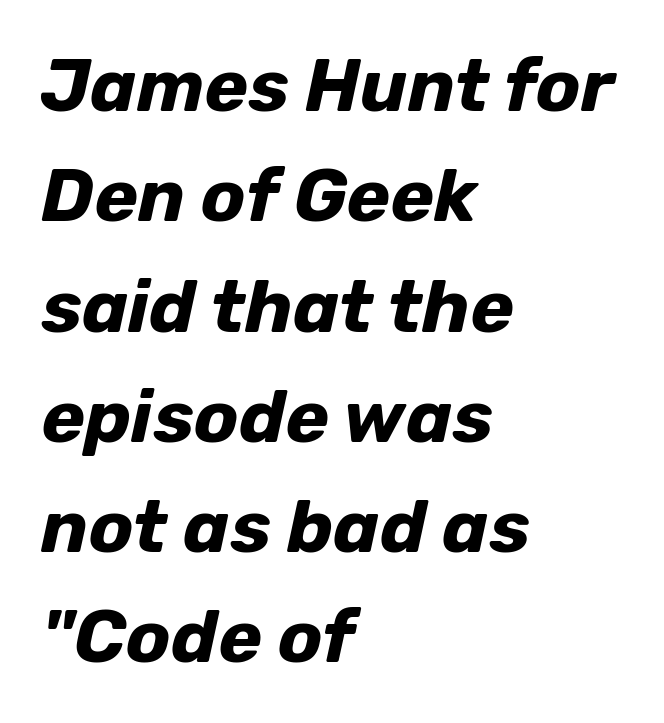
Q: Is the text bold? A: Yes.
Q: Is the text italic (slanted)? A: Yes, it leans right by about 12 degrees.
Q: Is the text underlined? A: No.
Q: How is the paragraph aligned? A: Left-aligned.
Q: Is the spacing between letters normal or unusually wide? A: Normal.
Q: Is the spacing between lines tight, normal or loose? A: Normal.
Q: Width (condensed, normal, or wide)? A: Normal.
Q: Stroke contrast? A: Low.
Q: x-height? A: Medium.
Q: Monospaced? A: No.
